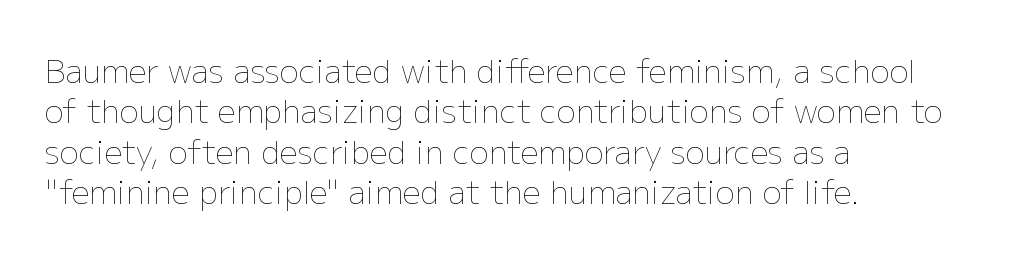
The image shows 32 px thin type, upright; set left-aligned, normal line spacing (1.26x), normal letter spacing, not underlined; low stroke contrast and a medium x-height.
